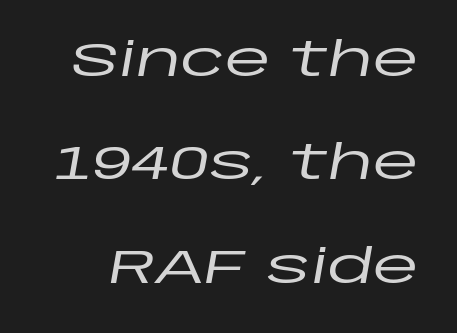
Quick note: italic. This sample has the flowing, uneven cadence of proportional lettering. The passage shown is not underscored anywhere. Each word holds together tightly as a unit, with standard inter-letter gaps. Regarding leading, the lines here are spaced well apart.
